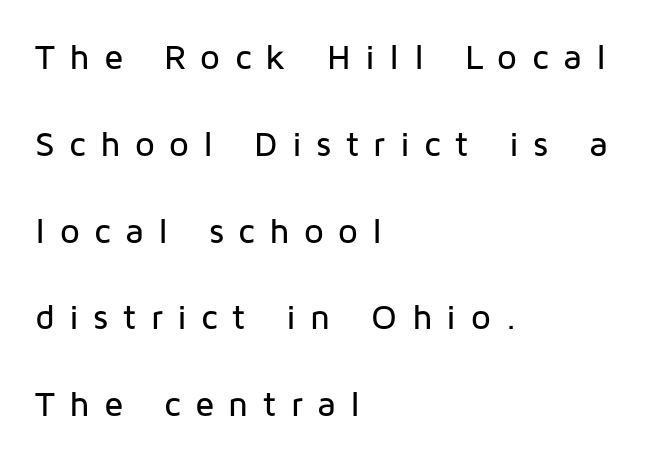
{"serif": "no", "italic": "no", "width": "normal", "stroke_contrast": "low", "x_height": "medium", "monospaced": "no", "underline": "no", "align": "left", "line_spacing": "loose", "line_spacing_ratio": 2.48, "letter_spacing": "wide", "letter_spacing_em": 0.41, "glyph_px": 35}
